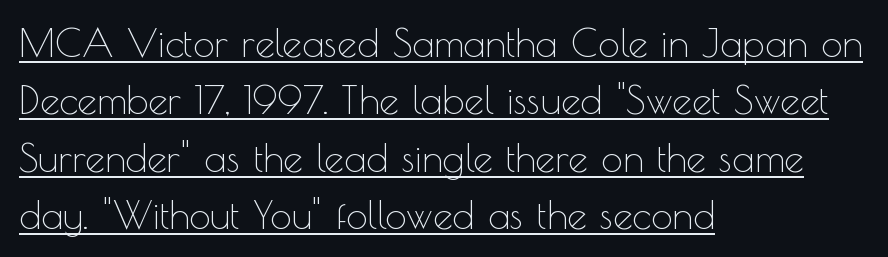
The rendering uses natural spacing where letterforms have individual widths. Summary of weight: not heavy and not bold. The face used here appears with an underline applied. Horizontally, the lines are justified to the leading edge only. The letters carry no serifs — their stems end cleanly without finishing strokes.
